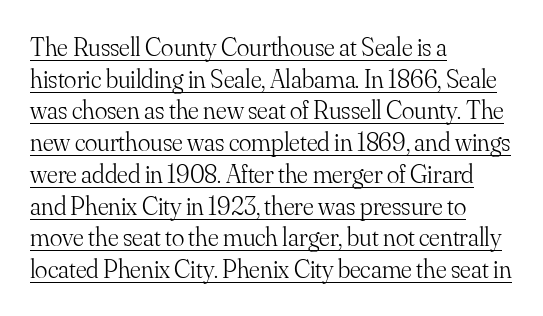
Q: Is the text bold? A: No.
Q: Is the text italic (slanted)? A: No, it is upright.
Q: Is the text underlined? A: Yes.
Q: How is the paragraph aligned? A: Left-aligned.
Q: Is the spacing between letters normal or unusually wide? A: Normal.
